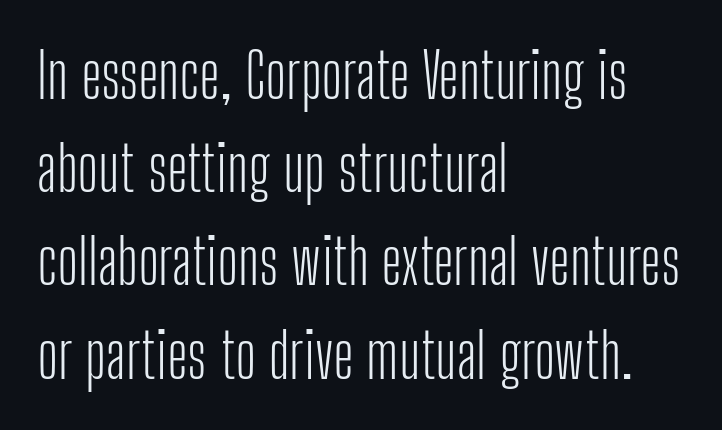
The image shows 63 px light, condensed sans-serif type, upright; set left-aligned, normal line spacing (1.48x), normal letter spacing, not underlined; low stroke contrast and a medium x-height.
